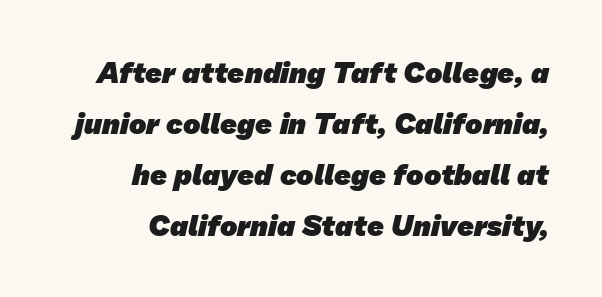
A sans-serif font was chosen for this passage. Does extra space separate the letters? No, they use regular spacing. Strong, thick strokes mark this as bold type. The words here are not underlined.
